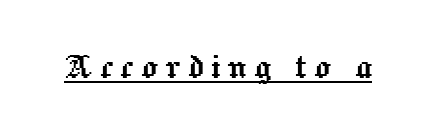
The rendering uses natural spacing where letterforms have individual widths. Each line of the rendering has a horizontal stroke beneath the glyphs. It's the straight-up-and-down kind of type.
